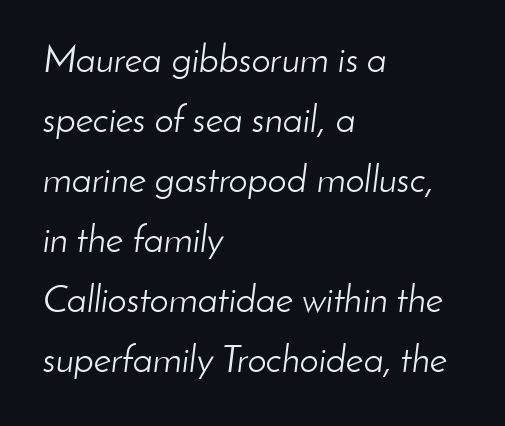
Character widths vary here, with narrow letters taking less room than wide ones. The letterforms sit at book weight or below. Standard letterfit; no display-style spreading of the glyphs. Leading matches the norm, producing a regular column. The paragraph shown leans on its left margin.
